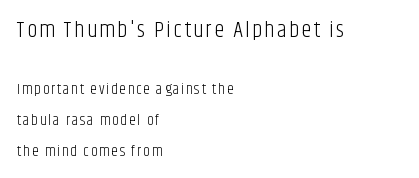
The image shows 22 px text type, upright; set left-aligned, loose line spacing (2.07x), not underlined; the first (top) block is 1.47x larger.
